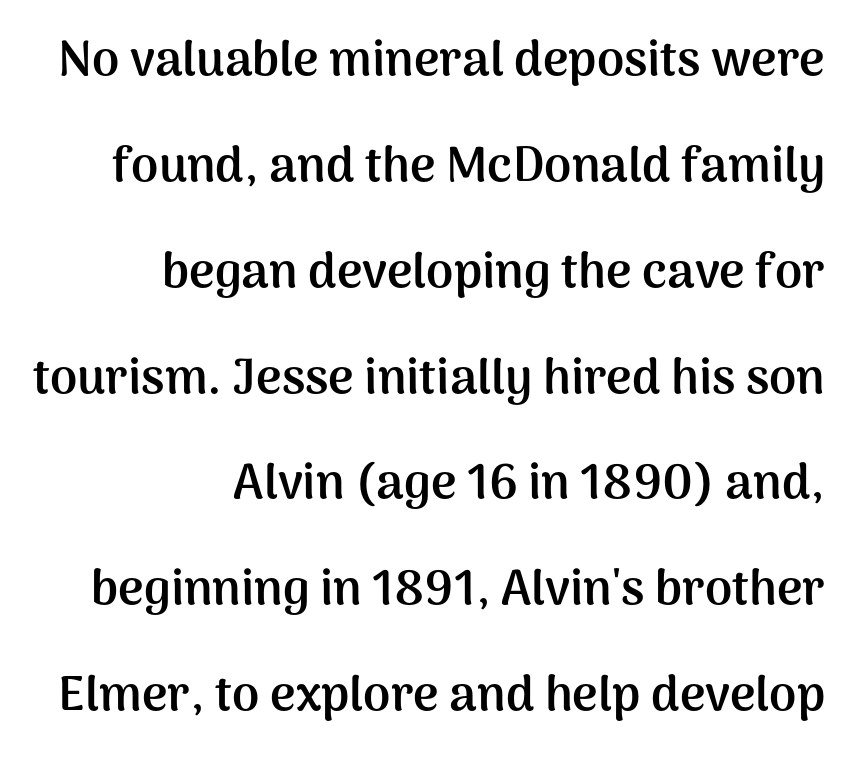
Q: Is the text bold? A: Yes.
Q: Is the text italic (slanted)? A: No, it is upright.
Q: Is the typeface a serif or a sans-serif typeface? A: Sans-serif.
Q: Is the text underlined? A: No.
Q: How is the paragraph aligned? A: Right-aligned.
Q: Is the spacing between letters normal or unusually wide? A: Normal.
Q: Is the spacing between lines tight, normal or loose? A: Loose.
Q: Width (condensed, normal, or wide)? A: Normal.
Q: Stroke contrast? A: Medium.
Q: x-height? A: Medium.
Q: Monospaced? A: No.
